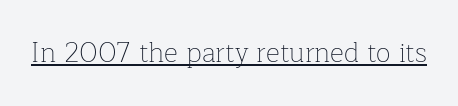
Vertical stems look standard width or narrower in stroke. This sample carries an underscore along the baseline area. Notice how the stems are strictly vertical — no italics here. Spacing between characters is what you'd get straight out of the box.
